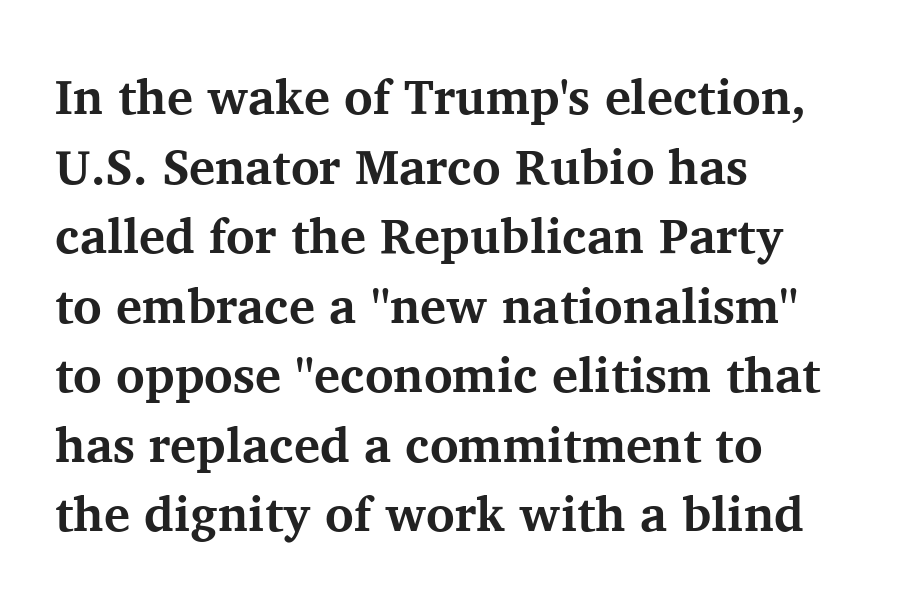
Q: Is the text bold? A: Yes.
Q: Is the text italic (slanted)? A: No, it is upright.
Q: Is the typeface a serif or a sans-serif typeface? A: Serif.
Q: Is the text underlined? A: No.
Q: How is the paragraph aligned? A: Left-aligned.
Q: Is the spacing between letters normal or unusually wide? A: Normal.
Q: Is the spacing between lines tight, normal or loose? A: Normal.
Q: Width (condensed, normal, or wide)? A: Normal.
Q: Stroke contrast? A: Medium.
Q: x-height? A: Medium.
Q: Monospaced? A: No.
